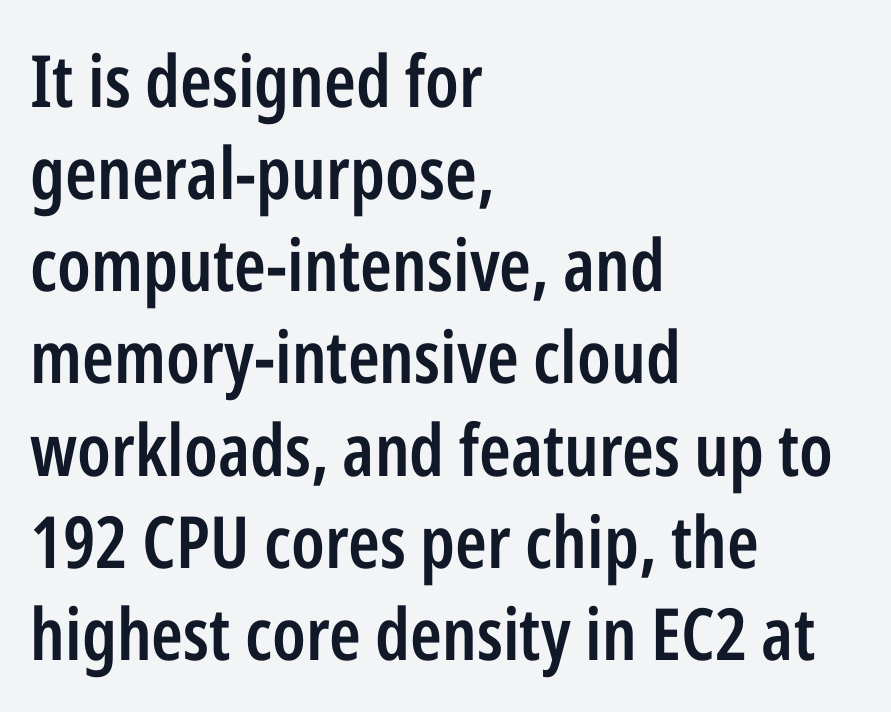
Q: Is the text bold? A: Semi-bold.
Q: Is the text italic (slanted)? A: No, it is upright.
Q: Is the typeface a serif or a sans-serif typeface? A: Sans-serif.
Q: Is the text underlined? A: No.
Q: How is the paragraph aligned? A: Left-aligned.
Q: Is the spacing between letters normal or unusually wide? A: Normal.
Q: Is the spacing between lines tight, normal or loose? A: Normal.
Q: Width (condensed, normal, or wide)? A: Condensed.
Q: Stroke contrast? A: Low.
Q: x-height? A: Medium.
Q: Monospaced? A: No.
